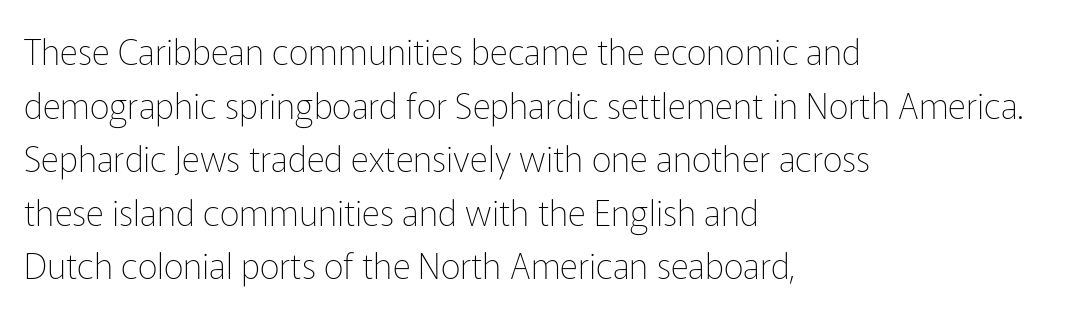
Ascenders rise straight up at ninety degrees. Does the leading feel generous? No, just average. The passage shown is typed in a proportional face where columns would drift. The typesetting does not lean heavy: it is not bold.
